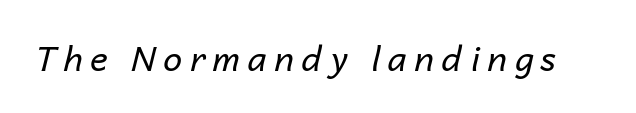
The image shows 34 px regular-weight type, italic (leaning right); set unusually wide letter spacing (+0.22 em), not underlined; low stroke contrast and a medium x-height.
